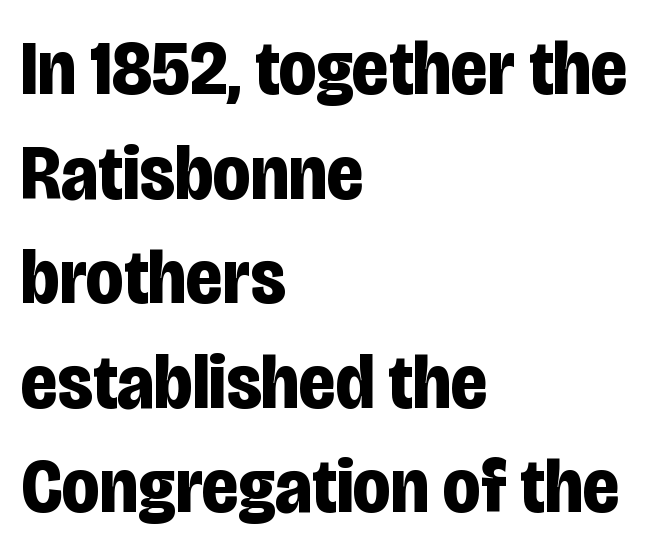
The image shows 78 px bold, condensed sans-serif type, upright; set left-aligned, normal line spacing (1.34x), normal letter spacing, not underlined; low stroke contrast and a large x-height.
